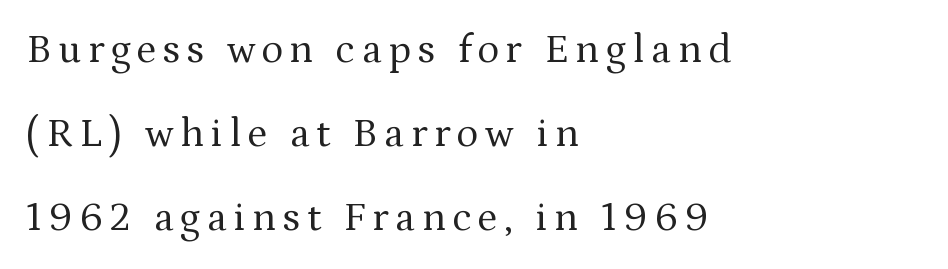
The image shows 41 px regular-weight serif type, upright; set left-aligned, loose line spacing (2.05x), not underlined; medium stroke contrast and a medium x-height.
